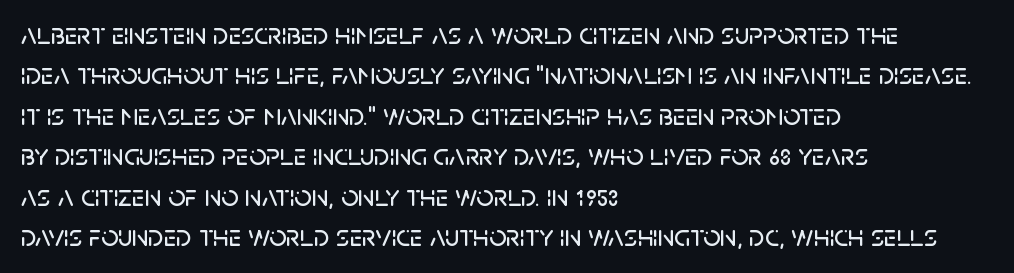
{"serif": "no", "italic": "no", "width": "normal", "stroke_contrast": "low", "x_height": "large", "monospaced": "no", "underline": "no", "align": "left", "line_spacing": "normal", "line_spacing_ratio": 1.35, "letter_spacing": "normal", "letter_spacing_em": 0.0, "glyph_px": 30}
